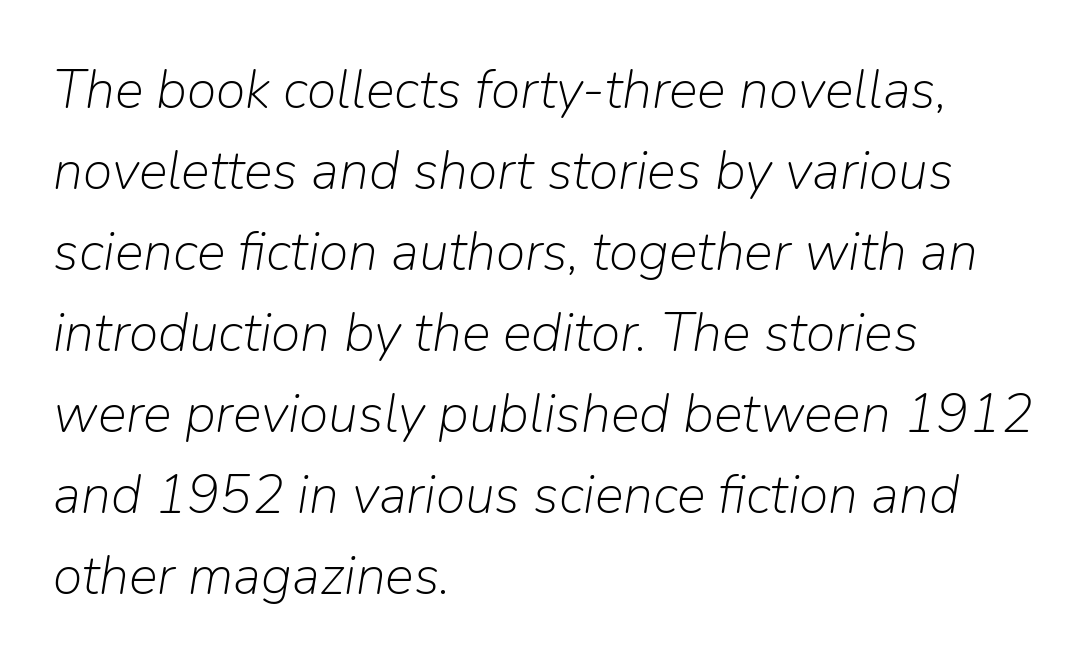
{"italic": "yes", "lean": "right", "slant_degrees": 9, "bold": "no", "weight": "light", "width": "normal", "stroke_contrast": "low", "x_height": "medium", "monospaced": "no", "underline": "no", "align": "left", "line_spacing": "normal", "line_spacing_ratio": 1.5, "letter_spacing": "normal", "letter_spacing_em": 0.0, "glyph_px": 54}
